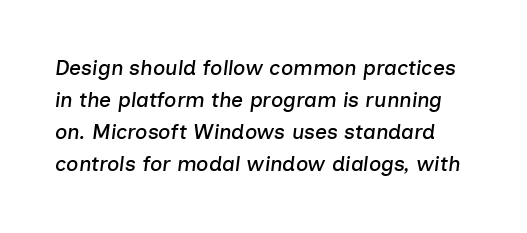
Q: Is the text italic (slanted)? A: Yes, it leans right by about 7 degrees.
Q: Is the text underlined? A: No.
Q: Is the spacing between letters normal or unusually wide? A: Normal.
Q: Is the spacing between lines tight, normal or loose? A: Normal.
